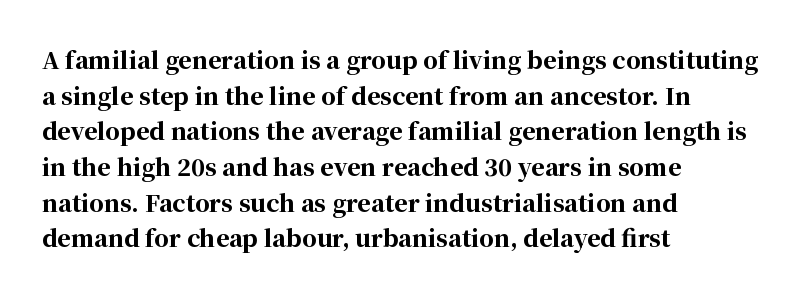
Is the block centered? No — it sits flush against the left margin. A full-strength bold gives these letters their thick strokes. The zone under the glyphs is completely vacant. This sample uses an upright cut, with every glyph sitting square on the baseline. The passage shown has conventional tracking throughout. The line-height multiplier appears to be the usual default.
